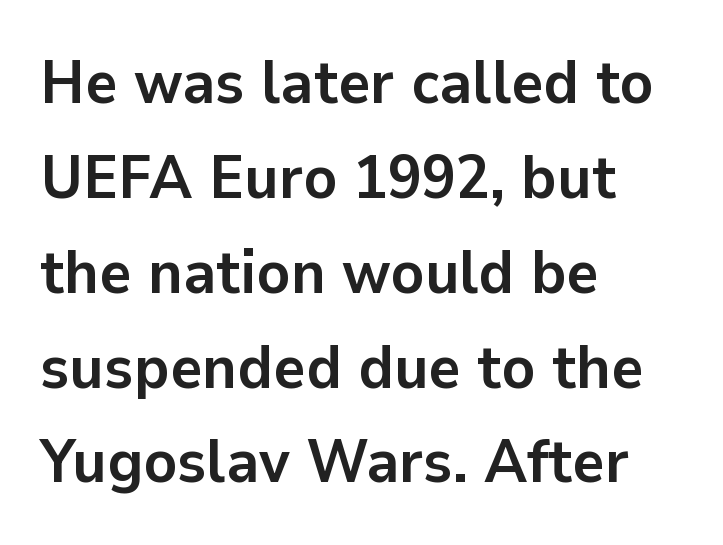
{"serif": "no", "italic": "no", "bold": "yes", "weight": "semibold", "width": "normal", "stroke_contrast": "low", "x_height": "medium", "monospaced": "no", "underline": "no", "align": "left", "line_spacing": "normal", "line_spacing_ratio": 1.53, "letter_spacing": "normal", "letter_spacing_em": 0.0, "glyph_px": 62}
